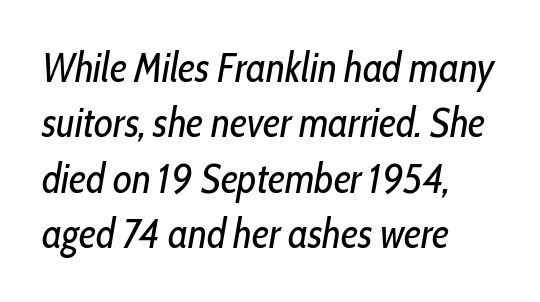
Q: Is the text bold? A: No.
Q: Is the text italic (slanted)? A: Yes, it leans right by about 10 degrees.
Q: Is the text underlined? A: No.
Q: How is the paragraph aligned? A: Left-aligned.
Q: Is the spacing between letters normal or unusually wide? A: Normal.
Q: Is the spacing between lines tight, normal or loose? A: Normal.
Q: Width (condensed, normal, or wide)? A: Condensed.
Q: Stroke contrast? A: Low.
Q: x-height? A: Medium.
Q: Monospaced? A: No.
